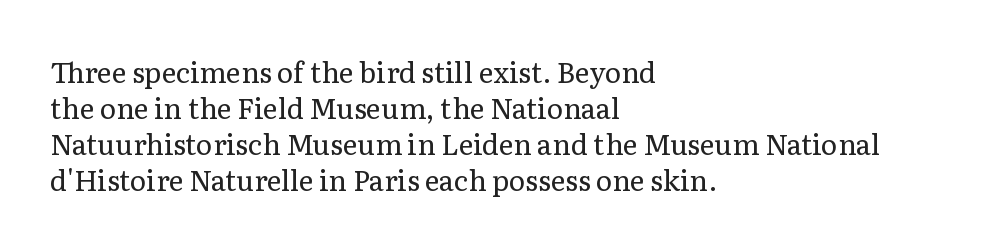
{"serif": "yes", "italic": "no", "bold": "no", "weight": "regular", "width": "normal", "stroke_contrast": "low", "x_height": "medium", "monospaced": "no", "underline": "no", "align": "left", "line_spacing": "normal", "line_spacing_ratio": 1.28, "letter_spacing": "normal", "letter_spacing_em": 0.0, "glyph_px": 28}
